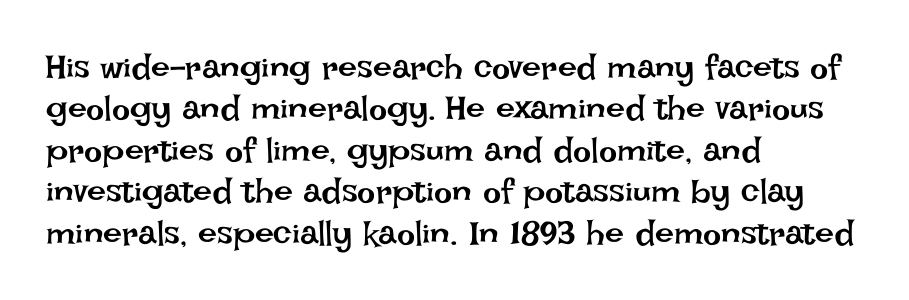
The image shows 34 px regular-weight type, upright; set left-aligned, line spacing 1.22x, normal letter spacing, not underlined; low stroke contrast and a large x-height.
